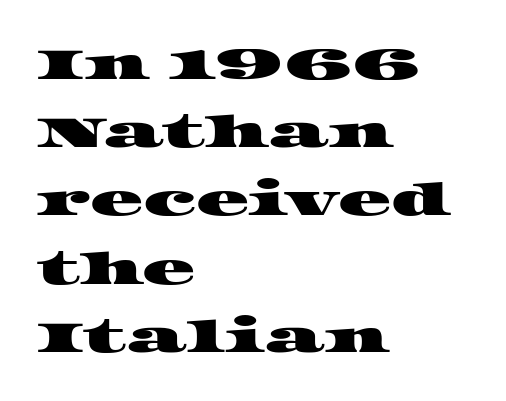
{"serif": "yes", "width": "wide", "stroke_contrast": "high", "x_height": "large", "monospaced": "no", "underline": "no", "align": "left", "line_spacing": "normal", "line_spacing_ratio": 1.55, "letter_spacing": "normal", "letter_spacing_em": 0.0, "glyph_px": 44}
